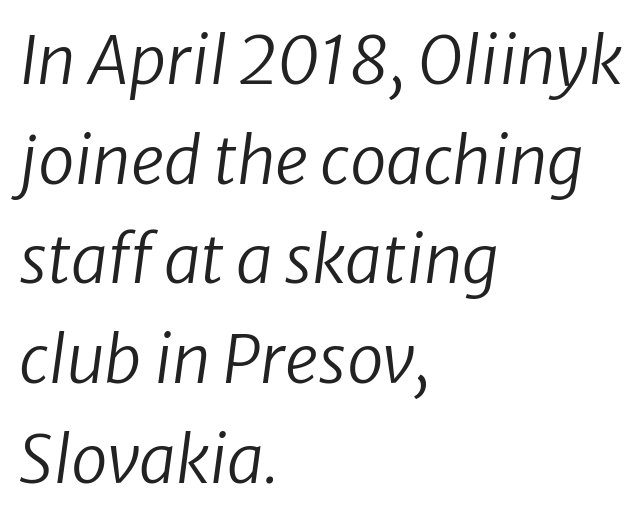
The image shows 66 px regular-weight type, italic (leaning right); set left-aligned, normal line spacing (1.51x), normal letter spacing, not underlined; low stroke contrast and a medium x-height.
